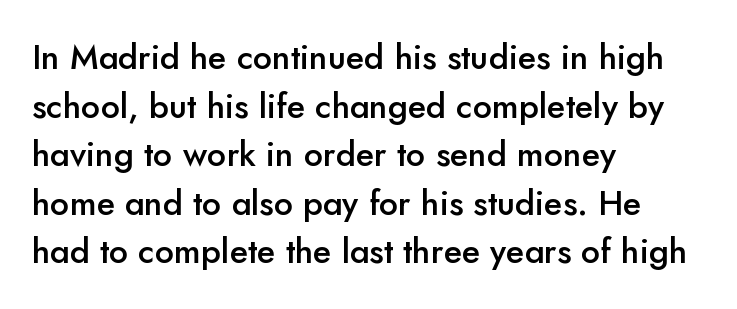
{"serif": "no", "italic": "no", "bold": "semi", "weight": "semibold", "width": "normal", "stroke_contrast": "low", "x_height": "small", "monospaced": "no", "underline": "no", "align": "left", "line_spacing": "normal", "line_spacing_ratio": 1.43, "letter_spacing": "normal", "letter_spacing_em": 0.0, "glyph_px": 34}
